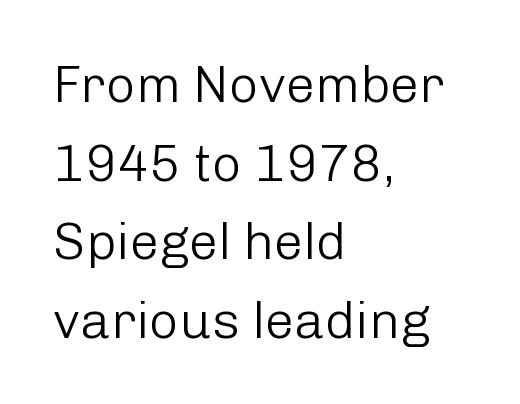
{"serif": "no", "italic": "no", "bold": "no", "weight": "light", "width": "normal", "stroke_contrast": "low", "x_height": "medium", "monospaced": "no", "underline": "no", "align": "left", "line_spacing": "normal", "line_spacing_ratio": 1.51, "letter_spacing": "normal", "letter_spacing_em": 0.0, "glyph_px": 52}
